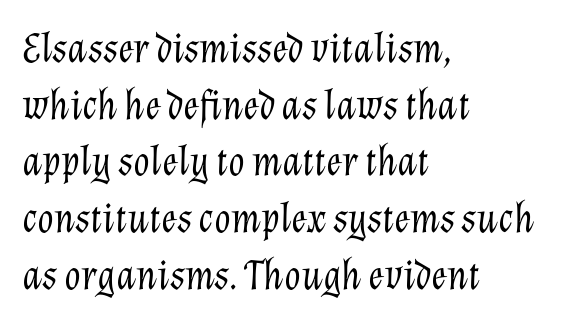
The image shows 42 px light type, italic (leaning right); set left-aligned, normal line spacing (1.35x), normal letter spacing, not underlined; low stroke contrast and a medium x-height.
